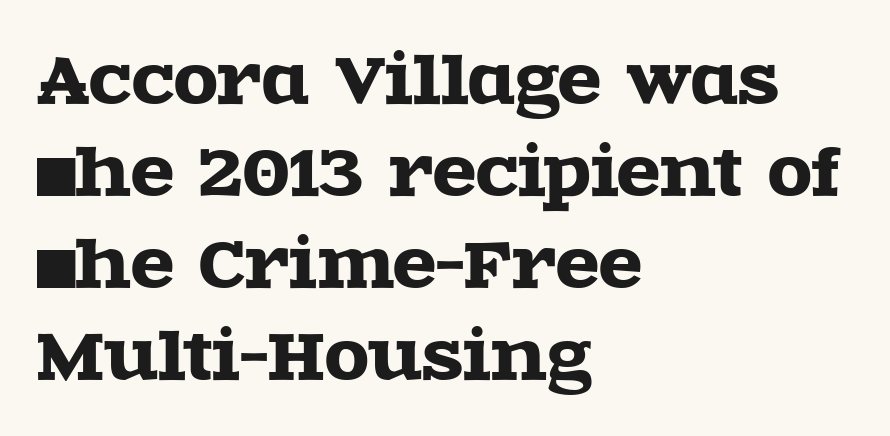
{"serif": "yes", "italic": "no", "width": "wide", "x_height": "large", "monospaced": "no", "underline": "no", "align": "left", "line_spacing": "normal", "line_spacing_ratio": 1.44, "letter_spacing": "normal", "letter_spacing_em": 0.0, "glyph_px": 64}
